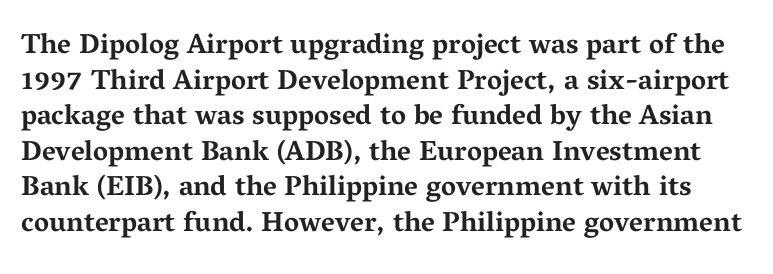
The image shows 28 px bold, wide serif type, upright; set normal line spacing (1.27x), normal letter spacing, not underlined; medium stroke contrast and a medium x-height.
